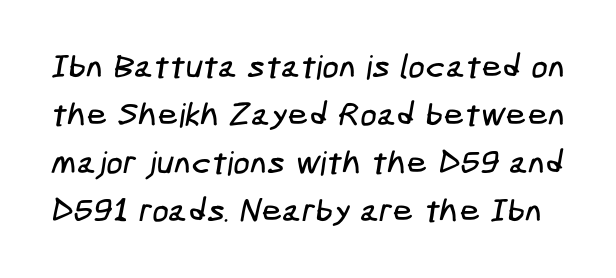
{"serif": "no", "width": "condensed", "stroke_contrast": "low", "x_height": "medium", "underline": "no", "line_spacing": "normal", "line_spacing_ratio": 1.45, "letter_spacing": "normal", "letter_spacing_em": 0.0, "glyph_px": 33}
